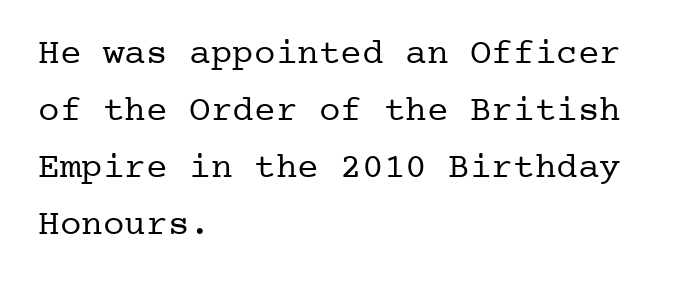
Q: Is the text bold? A: No.
Q: Is the text italic (slanted)? A: No, it is upright.
Q: Is the typeface a serif or a sans-serif typeface? A: Serif.
Q: Is the text underlined? A: No.
Q: How is the paragraph aligned? A: Left-aligned.
Q: Is the spacing between letters normal or unusually wide? A: Normal.
Q: Is the spacing between lines tight, normal or loose? A: Normal.
Q: Width (condensed, normal, or wide)? A: Normal.
Q: Stroke contrast? A: Low.
Q: x-height? A: Medium.
